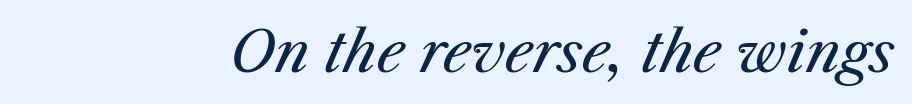
You could call the tracking neutral — neither tight nor loose. Compared with ordinary roman type, these characters are visibly tilted. Spacing verdict: proportional, widths tailored to each character. Underline: absent. Is this a heavy cut? Hardly; it is regular or lighter.
